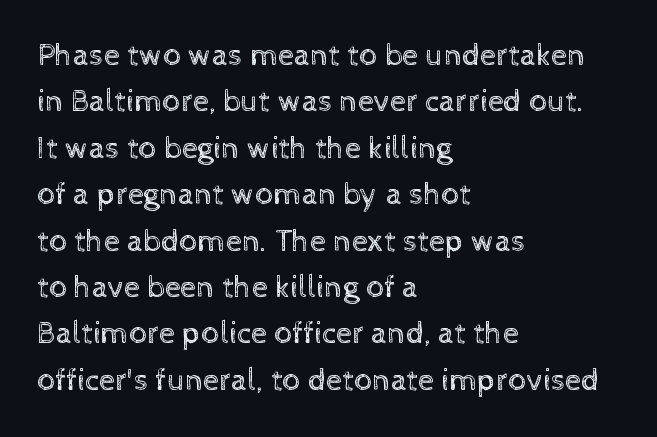
The image shows 32 px regular-weight type, upright; set left-aligned, normal line spacing (1.45x), normal letter spacing, not underlined; a medium x-height.
